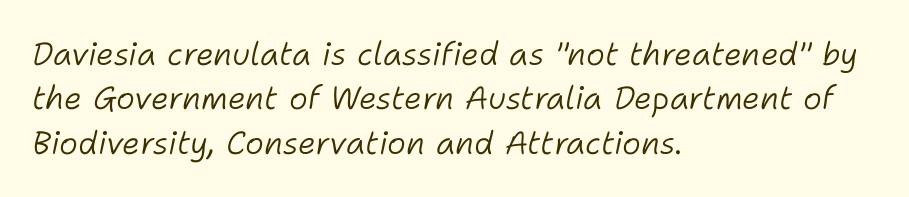
Q: Is the text bold? A: No.
Q: Is the text italic (slanted)? A: Yes, it leans right by about 11 degrees.
Q: Is the text underlined? A: No.
Q: How is the paragraph aligned? A: Left-aligned.
Q: Is the spacing between letters normal or unusually wide? A: Normal.
Q: Is the spacing between lines tight, normal or loose? A: Normal.
Q: Width (condensed, normal, or wide)? A: Normal.
Q: Stroke contrast? A: Low.
Q: x-height? A: Medium.
Q: Monospaced? A: No.
